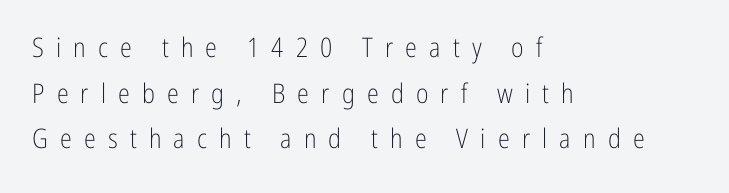
{"italic": "no", "bold": "no", "underline": "no", "align": "left", "line_spacing": "normal", "line_spacing_ratio": 1.69, "letter_spacing": "wide", "letter_spacing_em": 0.45, "glyph_px": 27}
